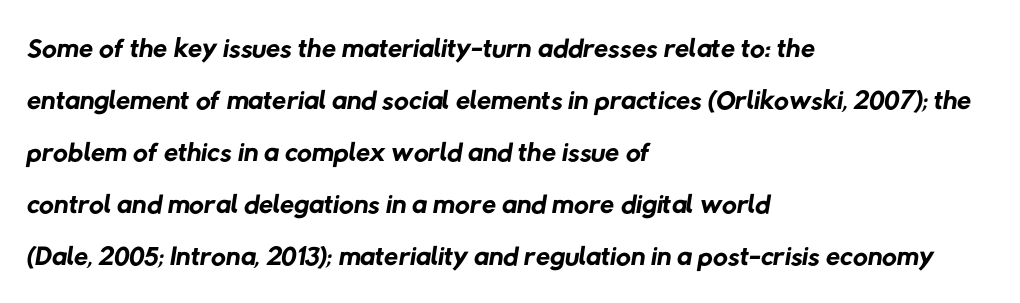
Q: Is the text bold? A: No.
Q: Is the typeface a serif or a sans-serif typeface? A: Sans-serif.
Q: Is the text underlined? A: No.
Q: How is the paragraph aligned? A: Left-aligned.
Q: Is the spacing between letters normal or unusually wide? A: Normal.
Q: Is the spacing between lines tight, normal or loose? A: Normal.
Q: Width (condensed, normal, or wide)? A: Normal.
Q: Stroke contrast? A: Low.
Q: x-height? A: Medium.
Q: Monospaced? A: No.
